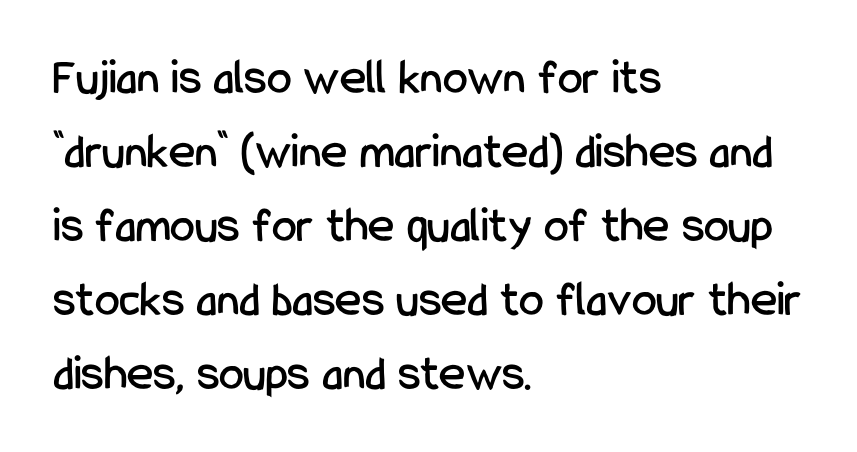
{"serif": "no", "italic": "no", "width": "condensed", "stroke_contrast": "low", "x_height": "medium", "monospaced": "no", "underline": "no", "align": "left", "line_spacing": "normal", "line_spacing_ratio": 1.48, "letter_spacing": "normal", "letter_spacing_em": 0.0, "glyph_px": 50}
